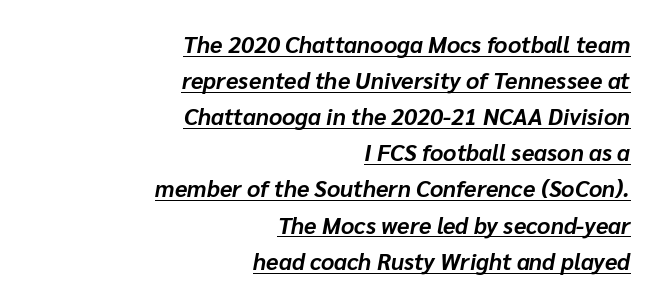
{"italic": "yes", "lean": "right", "slant_degrees": 10, "bold": "yes", "underline": "yes", "align": "right", "line_spacing": "normal", "line_spacing_ratio": 1.57, "letter_spacing": "normal", "letter_spacing_em": 0.0, "glyph_px": 23}
